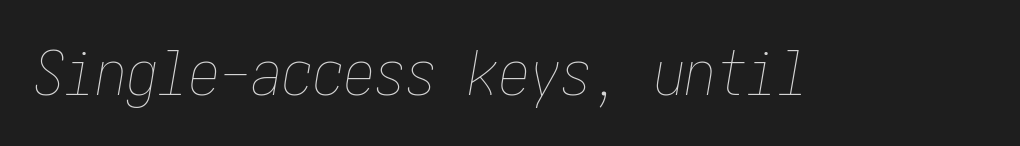
The image shows 62 px thin, condensed type, italic (leaning right); set normal letter spacing, not underlined; low stroke contrast and a medium x-height.
